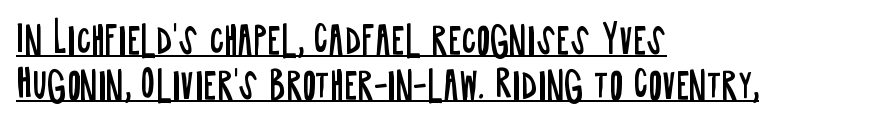
The image shows 36 px regular-weight, condensed sans-serif type, upright; set left-aligned, line spacing 1.24x, normal letter spacing, underlined; low stroke contrast and a large x-height.
